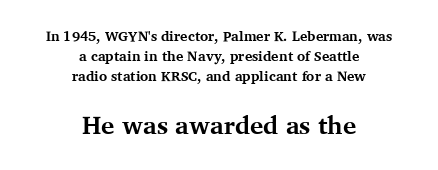
The image shows 25 px bold type, upright; set centered, normal line spacing (1.43x), normal letter spacing, not underlined; the second (bottom) block is 1.79x larger.
